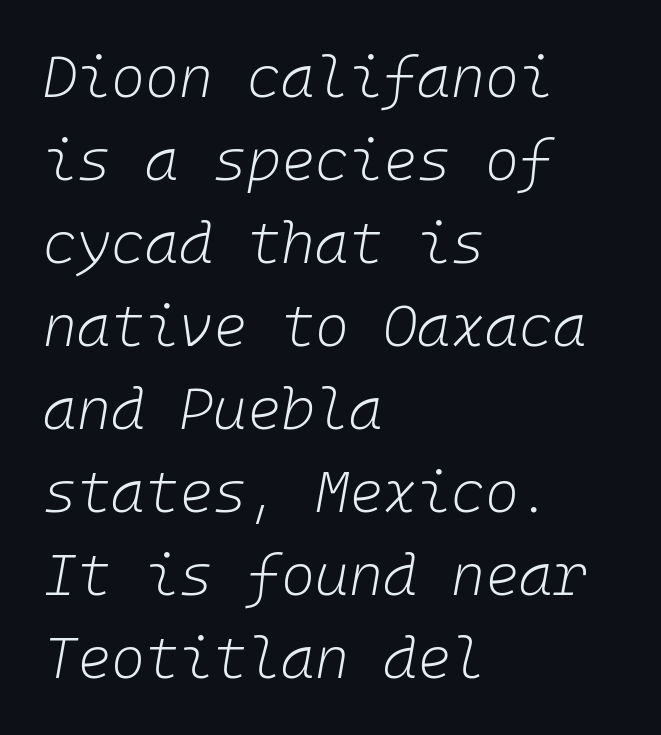
{"italic": "yes", "lean": "right", "slant_degrees": 10, "bold": "no", "weight": "light", "width": "normal", "stroke_contrast": "low", "x_height": "medium", "underline": "no", "align": "left", "line_spacing": "normal", "line_spacing_ratio": 1.43, "letter_spacing": "normal", "letter_spacing_em": 0.0, "glyph_px": 58}
